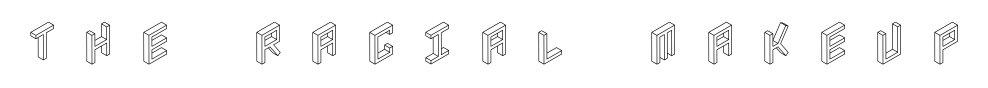
Quick note: underline off. The letters are spread apart with noticeably loose tracking. The typography opts for an upright posture over an oblique one.
